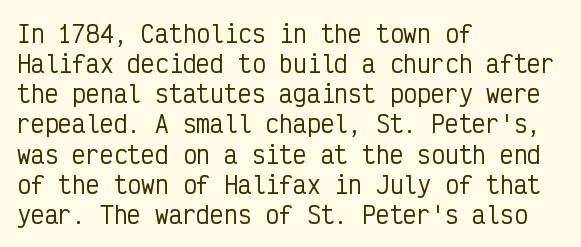
The ragged edge is on the right, which tells us the setting is flush left. What's the leading like? Ordinary, nothing unusual. Posture: straight, roman, zero tilt. The face used here is rendered with its standard letterfit. Letters rest on an invisible, unmarked baseline.
